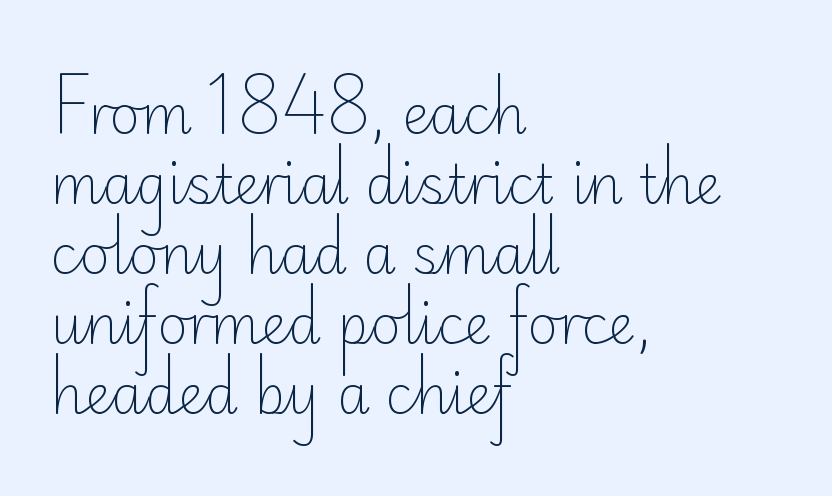
{"serif": "no", "italic": "no", "bold": "no", "weight": "light", "width": "normal", "stroke_contrast": "low", "x_height": "small", "monospaced": "no", "underline": "no", "align": "left", "line_spacing": "normal", "line_spacing_ratio": 1.32, "letter_spacing": "normal", "letter_spacing_em": 0.0, "glyph_px": 53}
